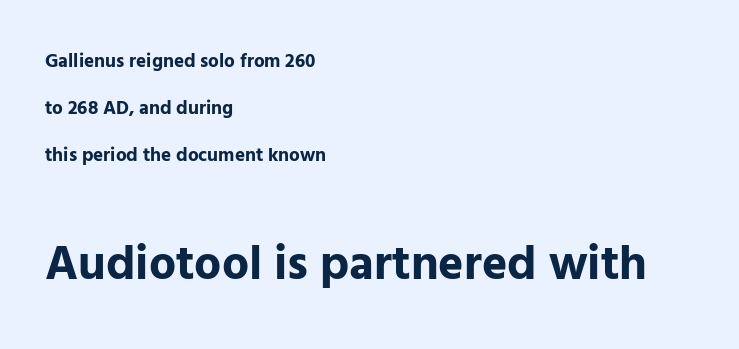
{"serif": "no", "italic": "no", "bold": "yes", "weight": "bold", "width": "normal", "stroke_contrast": "low", "x_height": "medium", "monospaced": "no", "underline": "no", "align": "left", "line_spacing": "loose", "line_spacing_ratio": 2.48, "letter_spacing": "normal", "letter_spacing_em": 0.0, "larger_block": "second", "size_ratio": 2.53, "glyph_px": 48}
